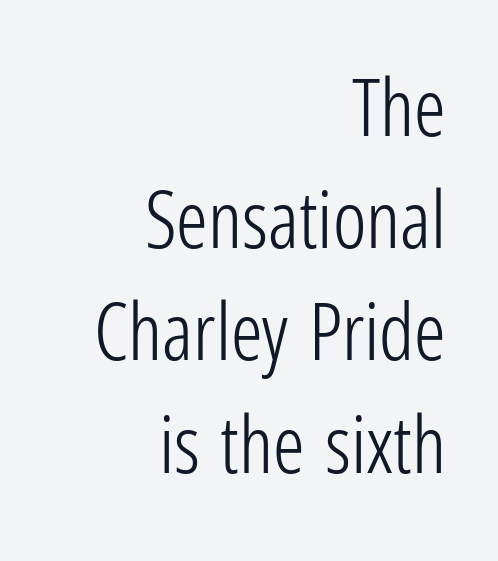
{"serif": "no", "italic": "no", "bold": "no", "weight": "light", "width": "condensed", "stroke_contrast": "low", "x_height": "medium", "monospaced": "no", "underline": "no", "align": "right", "line_spacing": "normal", "line_spacing_ratio": 1.42, "letter_spacing": "normal", "letter_spacing_em": 0.0, "glyph_px": 79}
